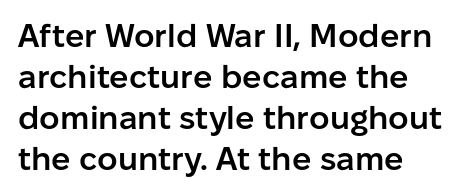
{"serif": "no", "italic": "no", "bold": "semi", "weight": "semibold", "width": "normal", "stroke_contrast": "low", "x_height": "medium", "monospaced": "no", "underline": "no", "line_spacing": "normal", "line_spacing_ratio": 1.28, "letter_spacing": "normal", "letter_spacing_em": 0.0, "glyph_px": 32}
